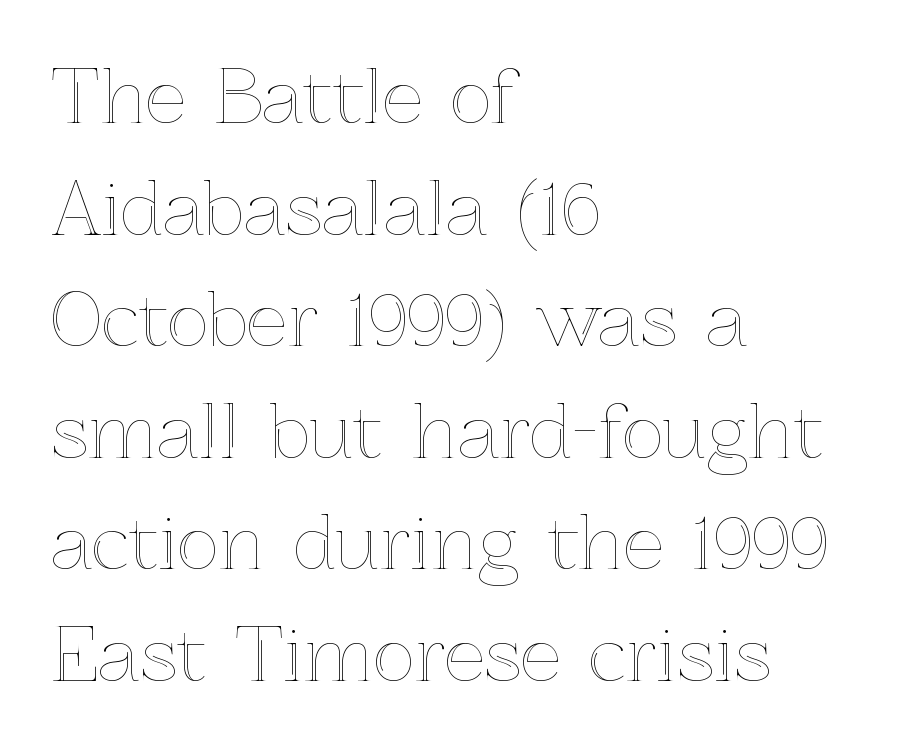
{"italic": "no", "width": "normal", "x_height": "medium", "monospaced": "no", "underline": "no", "align": "left", "line_spacing": "normal", "line_spacing_ratio": 1.55, "letter_spacing": "normal", "letter_spacing_em": 0.0, "glyph_px": 72}
